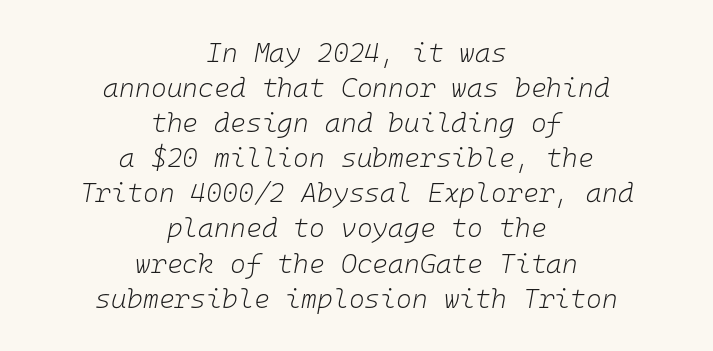
{"italic": "yes", "lean": "right", "slant_degrees": 10, "bold": "no", "underline": "no", "align": "center", "line_spacing": "normal", "line_spacing_ratio": 1.3, "letter_spacing": "normal", "letter_spacing_em": 0.0, "glyph_px": 27}
